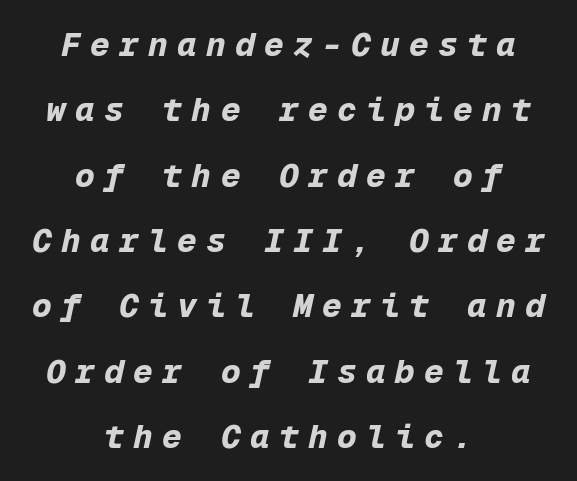
{"italic": "yes", "lean": "right", "slant_degrees": 12, "bold": "yes", "weight": "bold", "width": "normal", "stroke_contrast": "low", "x_height": "medium", "monospaced": "yes", "underline": "no", "align": "center", "line_spacing": "loose", "line_spacing_ratio": 1.98, "letter_spacing": "wide", "letter_spacing_em": 0.28, "glyph_px": 33}
